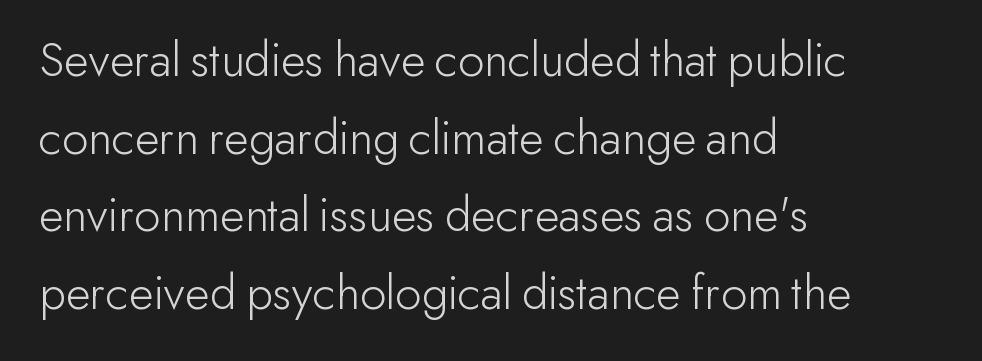
The passage shown is typed in a proportional face where columns would drift. The glyphs are unaccompanied by any horizontal stroke below them. The letters sit at their default tracking, neither squeezed nor spread. Whoever set this chose a conventional vertical rhythm. No italicization has been applied; the sample stays upright.
